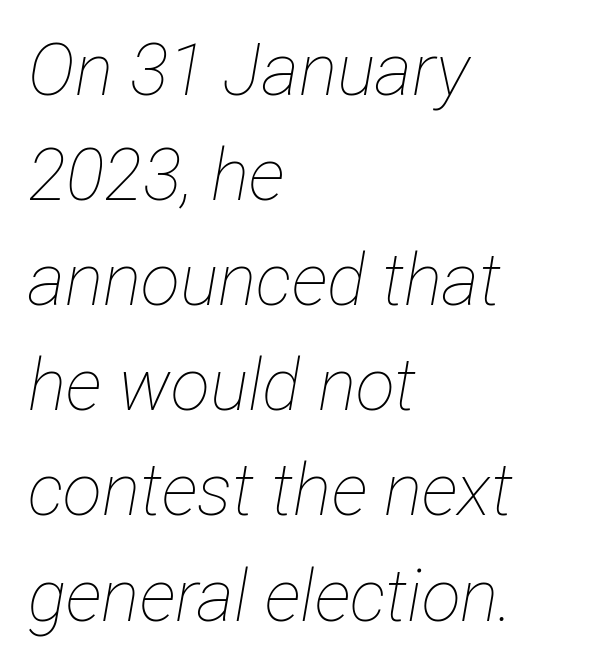
The image shows 72 px thin, condensed type, italic (leaning right); set left-aligned, normal line spacing (1.46x), normal letter spacing, not underlined; low stroke contrast and a medium x-height.
